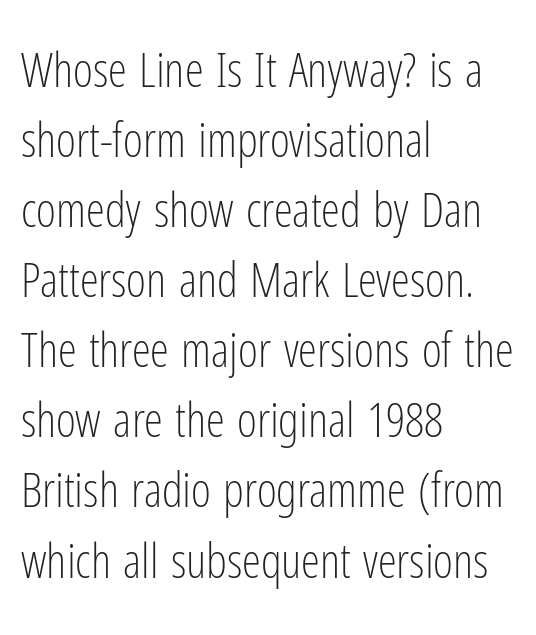
{"serif": "no", "italic": "no", "bold": "no", "weight": "light", "width": "condensed", "stroke_contrast": "low", "x_height": "medium", "monospaced": "no", "underline": "no", "align": "left", "line_spacing": "normal", "line_spacing_ratio": 1.46, "letter_spacing": "normal", "letter_spacing_em": 0.0, "glyph_px": 48}
